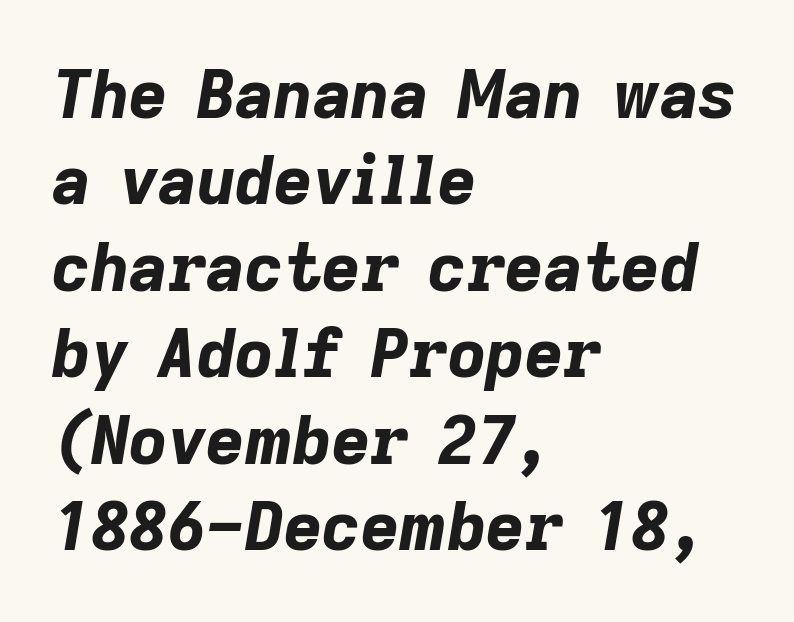
The image shows 67 px bold type, italic (leaning right); set left-aligned, normal line spacing (1.29x), normal letter spacing, not underlined; low stroke contrast and a medium x-height.
